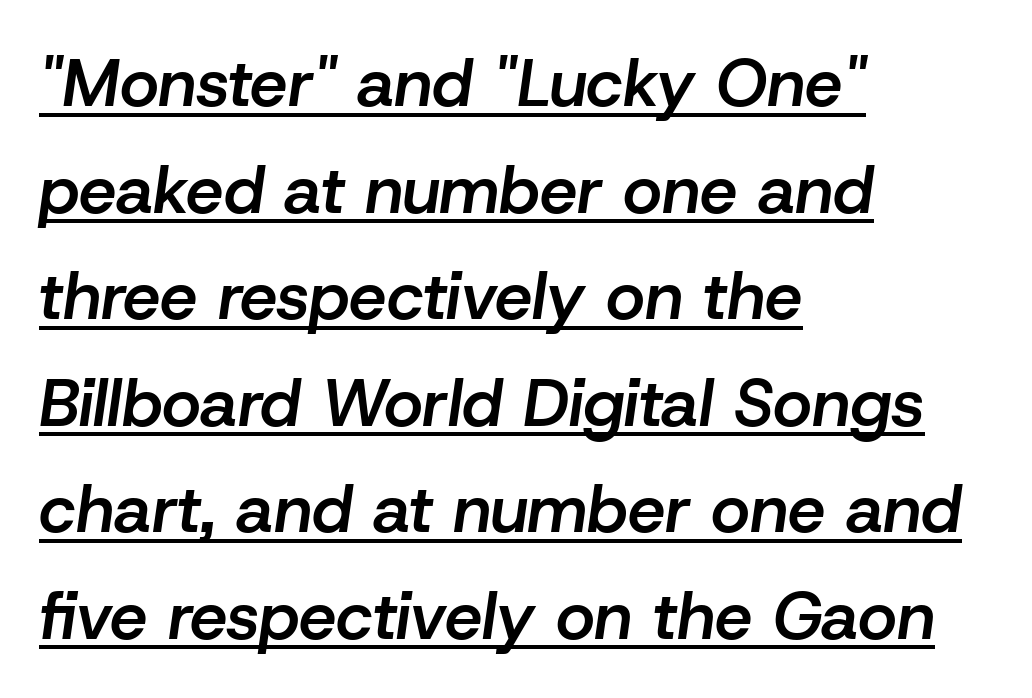
The image shows 67 px semibold type, italic (leaning right); set left-aligned, normal line spacing (1.59x), normal letter spacing, underlined; low stroke contrast and a medium x-height.
